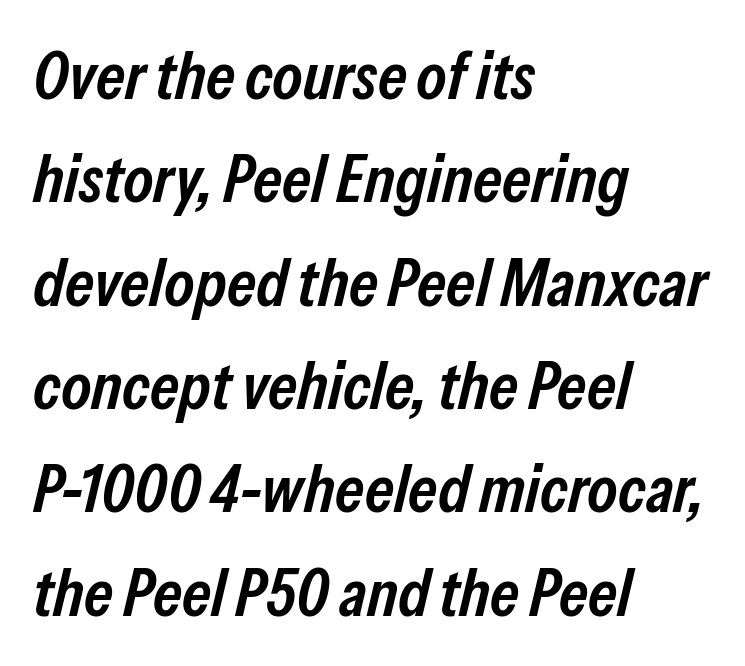
{"italic": "yes", "lean": "right", "slant_degrees": 13, "bold": "semi", "weight": "semibold", "width": "condensed", "stroke_contrast": "low", "x_height": "medium", "monospaced": "no", "underline": "no", "align": "left", "line_spacing": "normal", "line_spacing_ratio": 1.52, "letter_spacing": "normal", "letter_spacing_em": 0.0, "glyph_px": 68}
